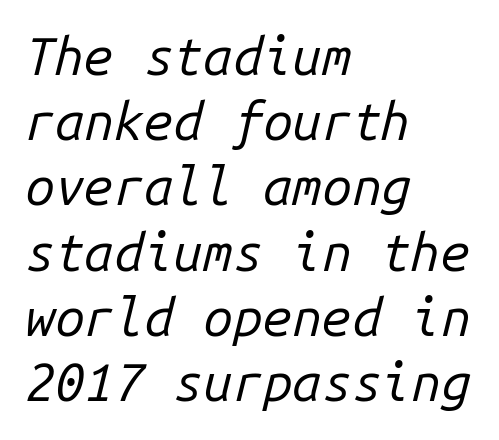
The image shows 53 px regular-weight type, italic (leaning right), monospaced; set left-aligned, line spacing 1.23x, normal letter spacing, not underlined; low stroke contrast and a medium x-height.
